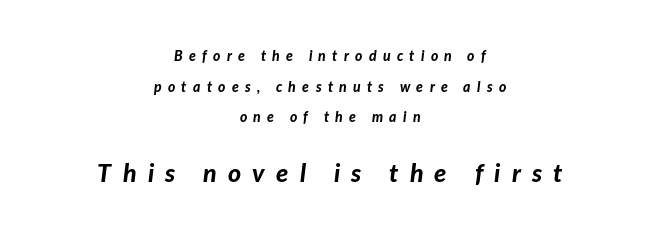
Q: Is the text bold? A: Yes.
Q: Is the text italic (slanted)? A: Yes, it leans right by about 7 degrees.
Q: Is the text underlined? A: No.
Q: How is the paragraph aligned? A: Centered.
Q: Is the spacing between letters normal or unusually wide? A: Unusually wide.
Q: Is the spacing between lines tight, normal or loose? A: Loose.
Q: Which block of text is set in a larger size, the first (top) or the second (bottom)? A: The second (bottom) one.
